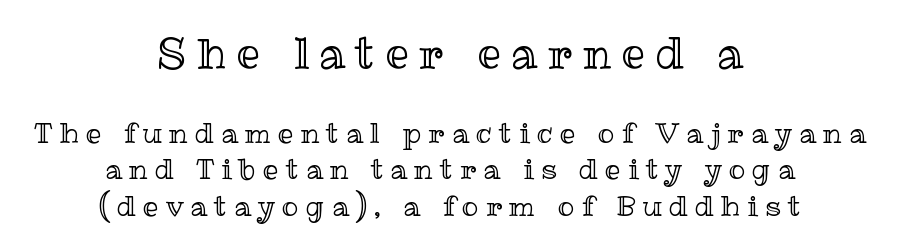
{"italic": "no", "width": "normal", "x_height": "medium", "monospaced": "no", "underline": "no", "align": "center", "line_spacing": "normal", "line_spacing_ratio": 1.31, "letter_spacing": "wide", "letter_spacing_em": 0.25, "larger_block": "first", "size_ratio": 1.5, "glyph_px": 42}
